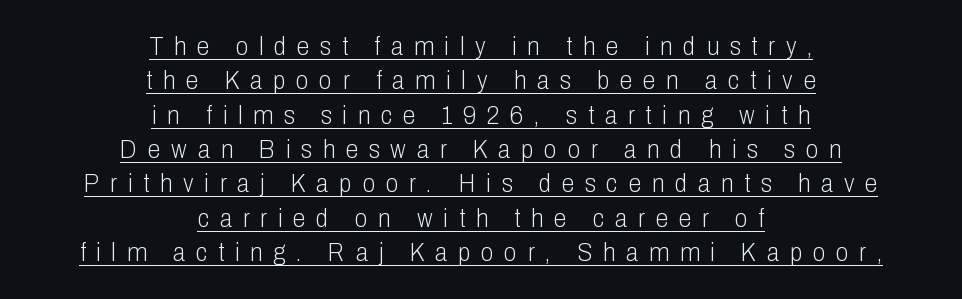
Q: Is the text bold? A: No.
Q: Is the text italic (slanted)? A: No, it is upright.
Q: Is the text underlined? A: Yes.
Q: How is the paragraph aligned? A: Centered.
Q: Is the spacing between letters normal or unusually wide? A: Unusually wide.
Q: Is the spacing between lines tight, normal or loose? A: Normal.
